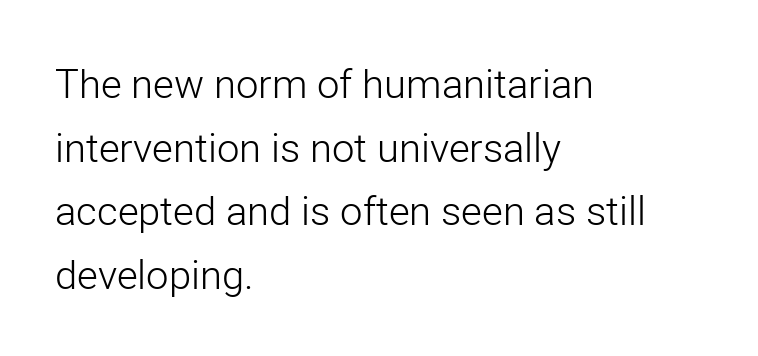
The passage shown is typed in a proportional face where columns would drift. Letters rest on an invisible, unmarked baseline. This sample uses plain, unmodified letter spacing. In terms of letterform style, serifs are entirely absent.
